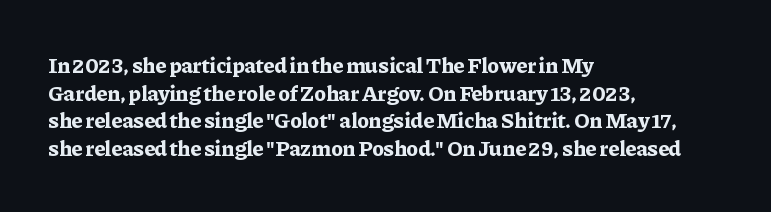
{"italic": "no", "bold": "yes", "underline": "no", "align": "left", "line_spacing": "normal", "line_spacing_ratio": 1.26, "letter_spacing": "normal", "letter_spacing_em": 0.0, "glyph_px": 22}
